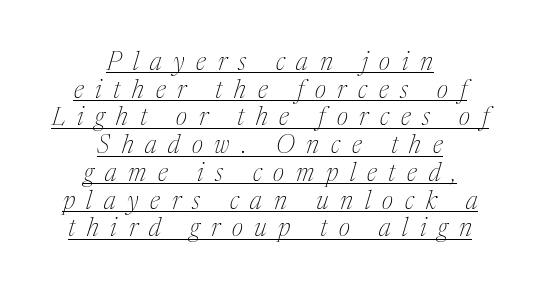
In CSS terms this would be text-align: center. The letters are slanted; this is an italic face. Every word sits above its own underline. Is the stroke heavy? The answer is a plain regular-or-lighter. In terms of leading, this rendering errs on the cramped side. Observe the wide spacing: letters keep a clear distance from each other.
